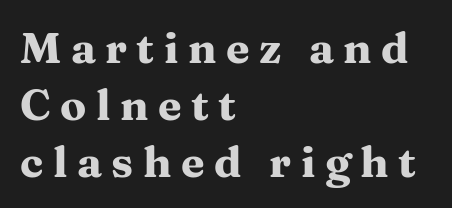
The image shows 43 px heavy, wide serif type, upright; set left-aligned, normal line spacing (1.32x), unusually wide letter spacing (+0.22 em), not underlined; medium stroke contrast and a medium x-height.
